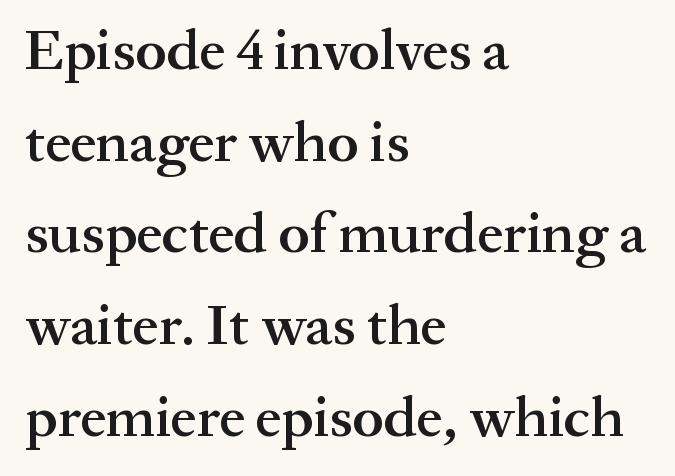
The image shows 58 px semibold serif type, upright; set left-aligned, normal line spacing (1.58x), normal letter spacing, not underlined; medium stroke contrast and a medium x-height.
